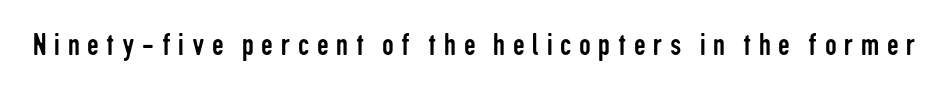
Q: Is the text bold? A: No.
Q: Is the text italic (slanted)? A: No, it is upright.
Q: Is the typeface a serif or a sans-serif typeface? A: Sans-serif.
Q: Is the text underlined? A: No.
Q: Is the spacing between letters normal or unusually wide? A: Unusually wide.
Q: Width (condensed, normal, or wide)? A: Condensed.
Q: Stroke contrast? A: Low.
Q: x-height? A: Medium.
Q: Monospaced? A: No.
